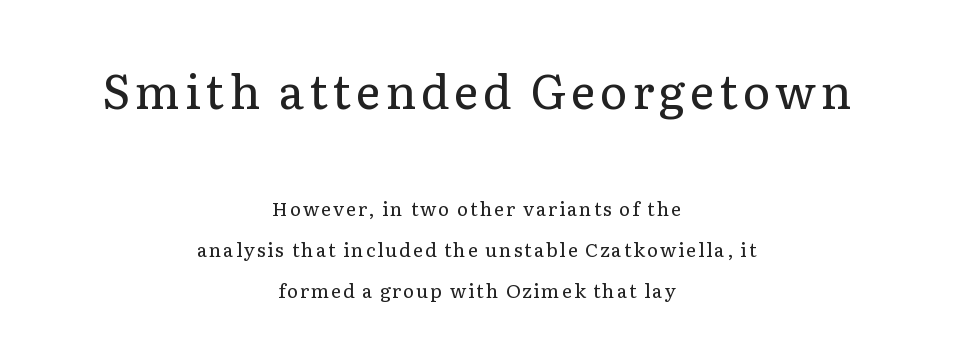
Q: Is the text bold? A: No.
Q: Is the text italic (slanted)? A: No, it is upright.
Q: Is the typeface a serif or a sans-serif typeface? A: Serif.
Q: Is the text underlined? A: No.
Q: How is the paragraph aligned? A: Centered.
Q: Is the spacing between lines tight, normal or loose? A: Loose.
Q: Which block of text is set in a larger size, the first (top) or the second (bottom)? A: The first (top) one.
Q: Width (condensed, normal, or wide)? A: Normal.
Q: Stroke contrast? A: Low.
Q: x-height? A: Medium.
Q: Monospaced? A: No.
